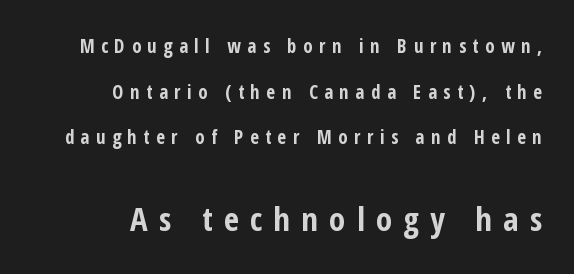
Q: Is the text bold? A: Yes.
Q: Is the text italic (slanted)? A: No, it is upright.
Q: Is the typeface a serif or a sans-serif typeface? A: Sans-serif.
Q: Is the text underlined? A: No.
Q: How is the paragraph aligned? A: Right-aligned.
Q: Is the spacing between letters normal or unusually wide? A: Unusually wide.
Q: Is the spacing between lines tight, normal or loose? A: Loose.
Q: Which block of text is set in a larger size, the first (top) or the second (bottom)? A: The second (bottom) one.
Q: Width (condensed, normal, or wide)? A: Condensed.
Q: Stroke contrast? A: Low.
Q: x-height? A: Medium.
Q: Monospaced? A: No.
